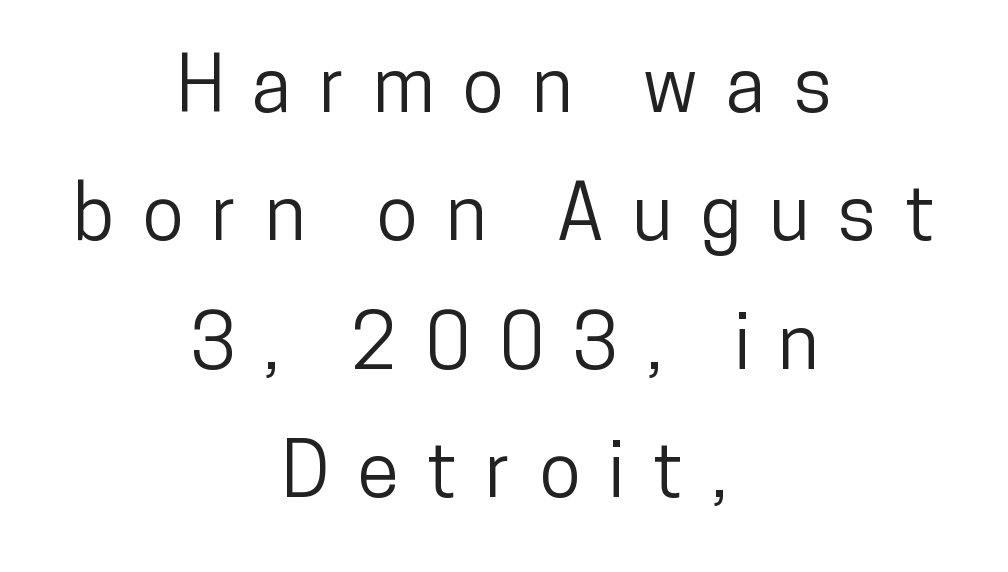
{"serif": "no", "italic": "no", "width": "condensed", "stroke_contrast": "low", "x_height": "medium", "monospaced": "no", "underline": "no", "align": "center", "line_spacing": "normal", "line_spacing_ratio": 1.69, "letter_spacing": "wide", "letter_spacing_em": 0.37, "glyph_px": 76}
